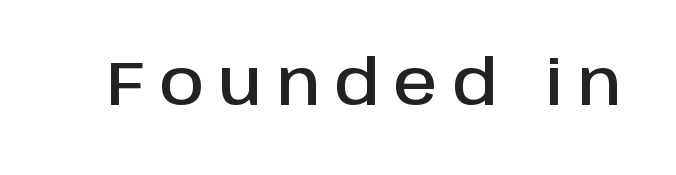
Q: Is the text italic (slanted)? A: No, it is upright.
Q: Is the typeface a serif or a sans-serif typeface? A: Sans-serif.
Q: Is the text underlined? A: No.
Q: Is the spacing between letters normal or unusually wide? A: Unusually wide.
Q: Width (condensed, normal, or wide)? A: Normal.
Q: Stroke contrast? A: Low.
Q: x-height? A: Large.
Q: Monospaced? A: No.
